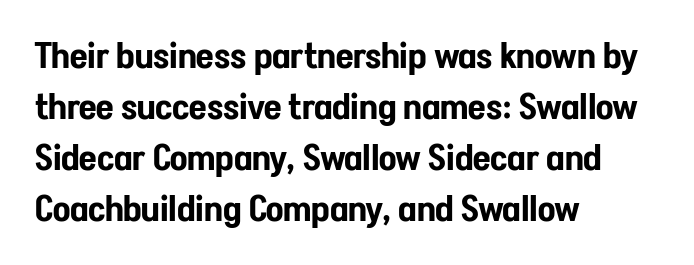
The image shows 36 px condensed sans-serif type, upright; set left-aligned, normal line spacing (1.42x), normal letter spacing, not underlined; low stroke contrast and a medium x-height.
